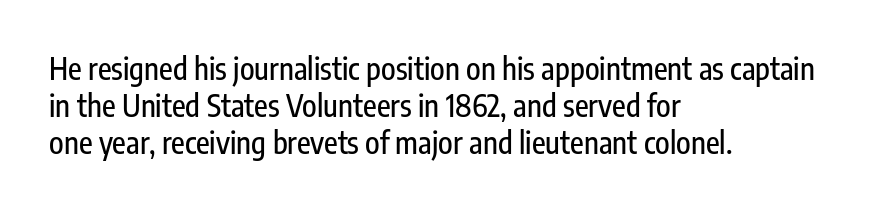
{"serif": "no", "italic": "no", "width": "condensed", "stroke_contrast": "low", "x_height": "medium", "monospaced": "no", "underline": "no", "align": "left", "line_spacing_ratio": 1.24, "letter_spacing": "normal", "letter_spacing_em": 0.0, "glyph_px": 30}
